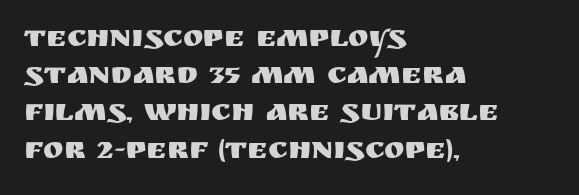
Q: Is the text italic (slanted)? A: No, it is upright.
Q: Is the typeface a serif or a sans-serif typeface? A: Sans-serif.
Q: Is the text underlined? A: No.
Q: How is the paragraph aligned? A: Left-aligned.
Q: Is the spacing between letters normal or unusually wide? A: Normal.
Q: Width (condensed, normal, or wide)? A: Normal.
Q: Stroke contrast? A: Medium.
Q: x-height? A: Large.
Q: Monospaced? A: No.
